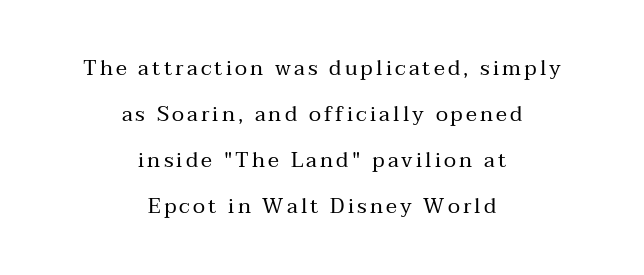
The image shows 21 px text type, upright; set centered, loose line spacing (2.19x), not underlined.
